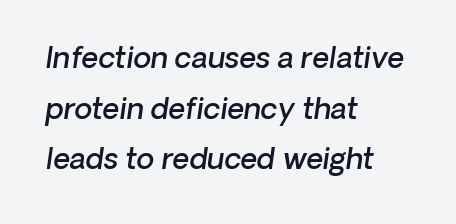
{"serif": "no", "bold": "semi", "weight": "semibold", "width": "normal", "stroke_contrast": "low", "x_height": "medium", "monospaced": "no", "underline": "no", "align": "left", "line_spacing_ratio": 1.75, "letter_spacing": "normal", "letter_spacing_em": 0.0, "glyph_px": 29}
